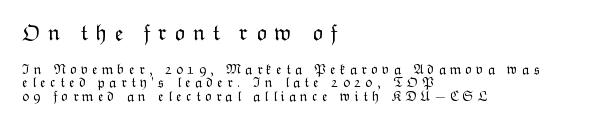
{"italic": "no", "bold": "no", "underline": "no", "align": "left", "line_spacing": "tight", "line_spacing_ratio": 0.97, "letter_spacing": "wide", "letter_spacing_em": 0.31, "larger_block": "first", "size_ratio": 1.64, "glyph_px": 23}
